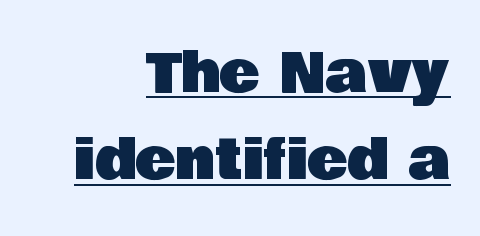
{"serif": "no", "italic": "no", "width": "normal", "stroke_contrast": "low", "x_height": "large", "monospaced": "no", "underline": "yes", "align": "right", "line_spacing": "normal", "line_spacing_ratio": 1.59, "letter_spacing": "normal", "letter_spacing_em": 0.0, "glyph_px": 55}
